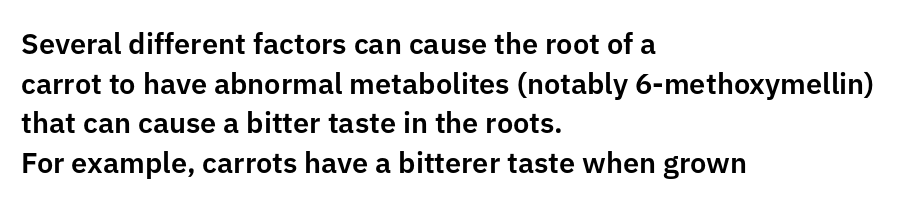
{"serif": "no", "italic": "no", "width": "normal", "stroke_contrast": "low", "x_height": "medium", "monospaced": "no", "underline": "no", "align": "left", "line_spacing": "normal", "line_spacing_ratio": 1.37, "letter_spacing": "normal", "letter_spacing_em": 0.0, "glyph_px": 29}
